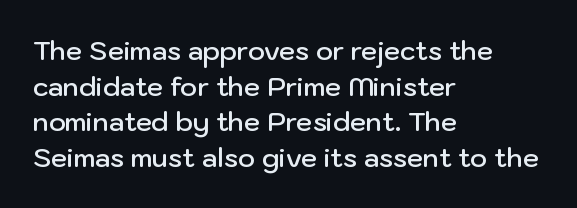
The image shows 26 px text type, upright; set left-aligned, normal line spacing (1.37x), normal letter spacing, not underlined.
